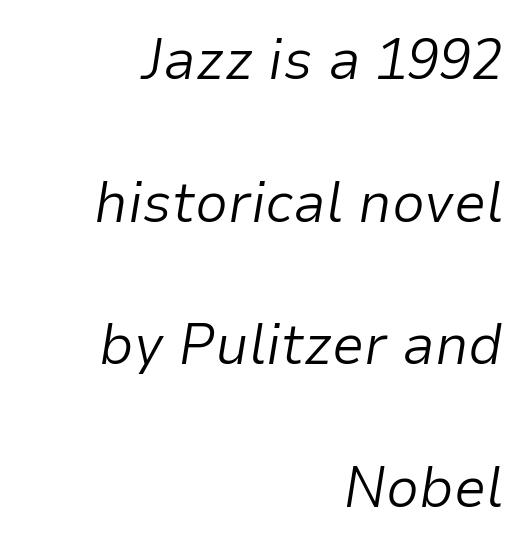
The image shows 58 px light type, italic (leaning right); set right-aligned, loose line spacing (2.46x), normal letter spacing, not underlined; low stroke contrast and a medium x-height.
